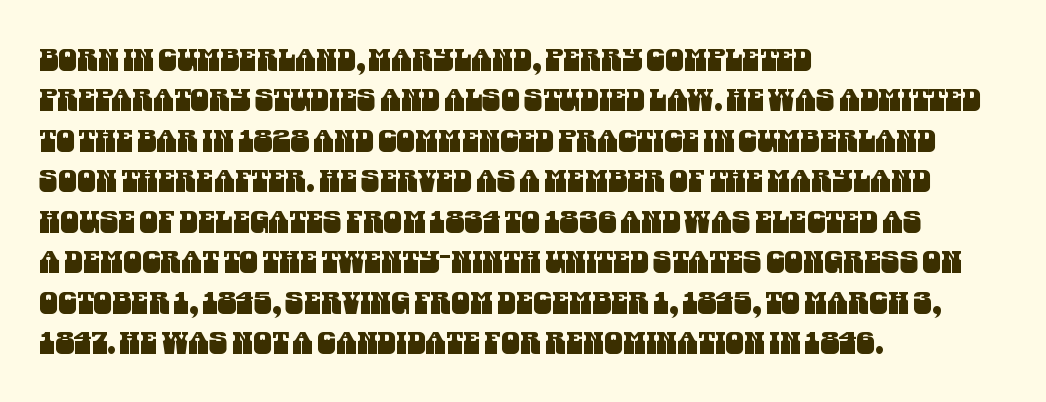
These lines keep a tight, regular rhythm from letter to letter. Each letter keeps its own natural width here, so spacing adapts to shape. The glyphs are unaccompanied by any horizontal stroke below them. In terms of leading, this rendering sits right in the middle. Leftover space on each line is placed entirely after the last word.
